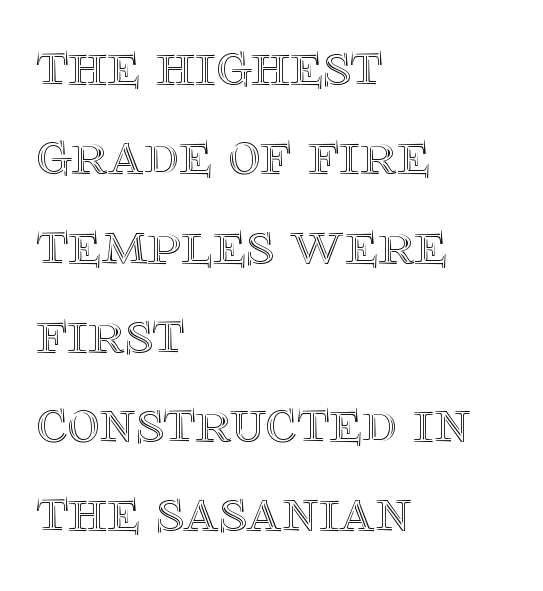
Q: Is the text italic (slanted)? A: No, it is upright.
Q: Is the text underlined? A: No.
Q: How is the paragraph aligned? A: Left-aligned.
Q: Is the spacing between letters normal or unusually wide? A: Normal.
Q: Is the spacing between lines tight, normal or loose? A: Normal.
Q: Width (condensed, normal, or wide)? A: Normal.
Q: x-height? A: Large.
Q: Monospaced? A: No.
